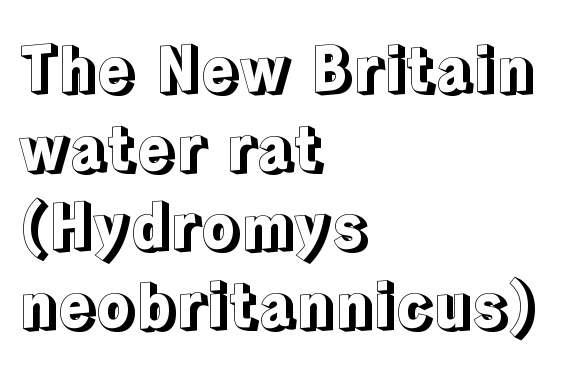
These lines are rendered in a variable-pitch font. Any mark beneath the type? The region is blank. This rendering leaves character spacing at its baseline value. Every character sits straight up, as roman type does. Leading: standard.
